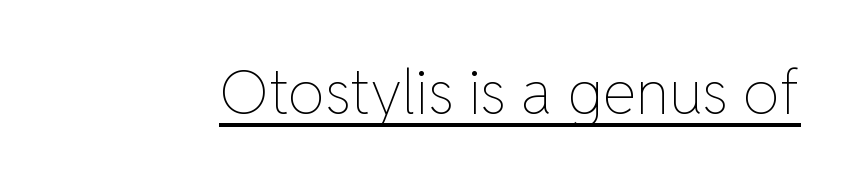
{"italic": "no", "bold": "no", "weight": "thin", "width": "normal", "stroke_contrast": "low", "x_height": "medium", "monospaced": "no", "underline": "yes", "letter_spacing": "normal", "letter_spacing_em": 0.0, "glyph_px": 61}
